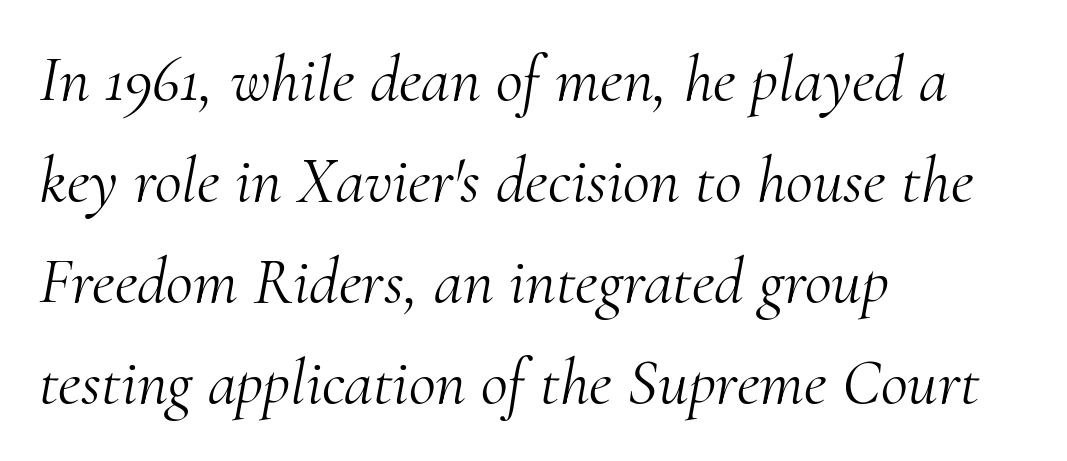
{"serif": "yes", "italic": "yes", "lean": "right", "slant_degrees": 10, "bold": "no", "weight": "light", "width": "normal", "stroke_contrast": "medium", "x_height": "small", "monospaced": "no", "underline": "no", "align": "left", "line_spacing": "normal", "line_spacing_ratio": 1.53, "letter_spacing": "normal", "letter_spacing_em": 0.0, "glyph_px": 66}
